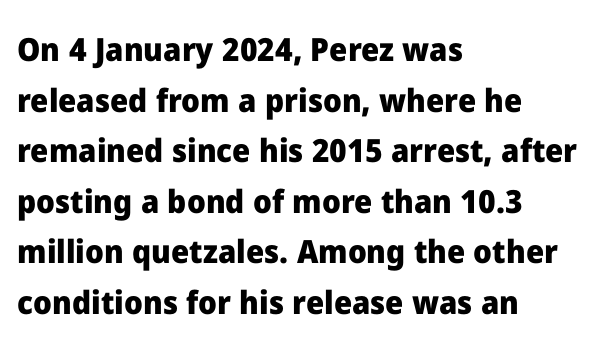
{"serif": "no", "italic": "no", "bold": "yes", "weight": "heavy", "width": "normal", "stroke_contrast": "low", "x_height": "medium", "monospaced": "no", "underline": "no", "align": "left", "line_spacing": "normal", "line_spacing_ratio": 1.58, "letter_spacing": "normal", "letter_spacing_em": 0.0, "glyph_px": 32}
